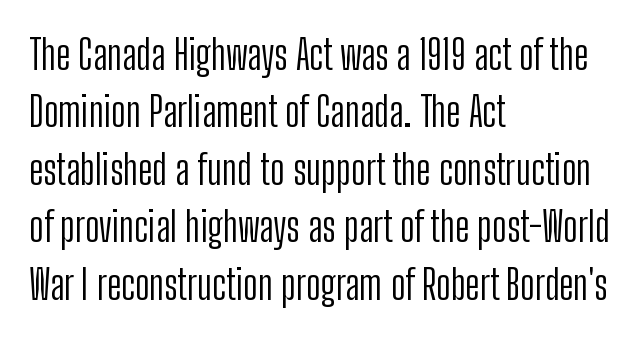
Each new line begins a customary step beneath the previous one. A quiet, ordinary-to-light weight characterises the typeface. The passage shown is typed in a proportional face where columns would drift. Does the lettering tilt? It doesn't — this is upright.
